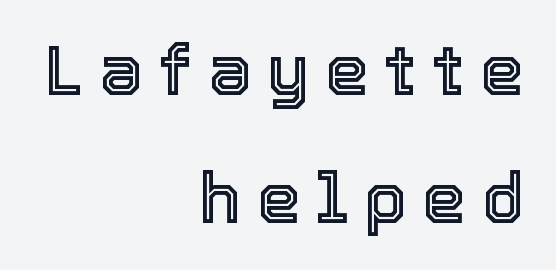
{"italic": "no", "width": "normal", "x_height": "medium", "monospaced": "no", "underline": "no", "align": "right", "line_spacing_ratio": 1.83, "letter_spacing": "wide", "letter_spacing_em": 0.22, "glyph_px": 70}
